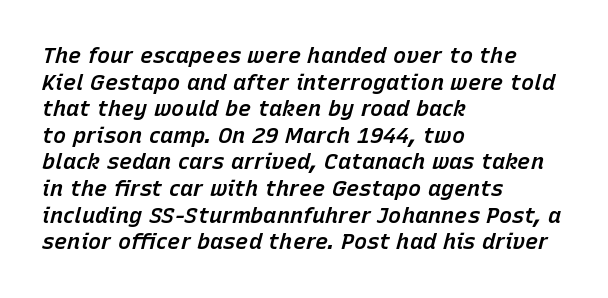
{"italic": "yes", "lean": "right", "slant_degrees": 15, "bold": "semi", "underline": "no", "align": "left", "line_spacing_ratio": 1.21, "letter_spacing": "normal", "letter_spacing_em": 0.0, "glyph_px": 22}
